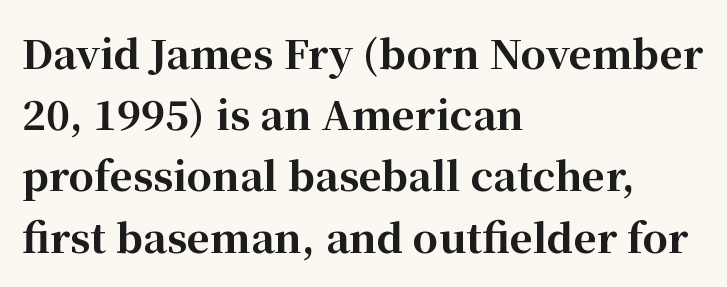
Q: Is the text bold? A: Yes.
Q: Is the text italic (slanted)? A: No, it is upright.
Q: Is the typeface a serif or a sans-serif typeface? A: Serif.
Q: Is the text underlined? A: No.
Q: How is the paragraph aligned? A: Left-aligned.
Q: Is the spacing between letters normal or unusually wide? A: Normal.
Q: Is the spacing between lines tight, normal or loose? A: Normal.
Q: Width (condensed, normal, or wide)? A: Normal.
Q: Stroke contrast? A: High.
Q: x-height? A: Medium.
Q: Monospaced? A: No.
